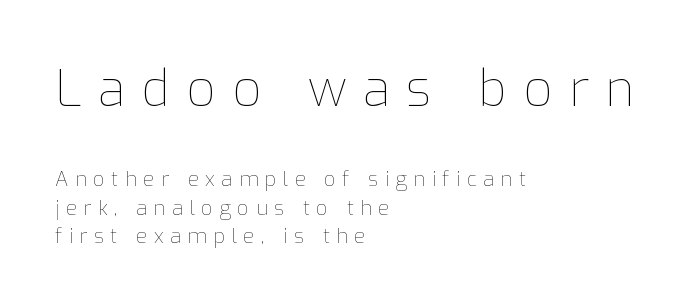
The image shows 50 px thin type, upright; set left-aligned, normal line spacing (1.41x), unusually wide letter spacing (+0.33 em), not underlined; the first (top) block is 2.5x larger; low stroke contrast and a medium x-height.
